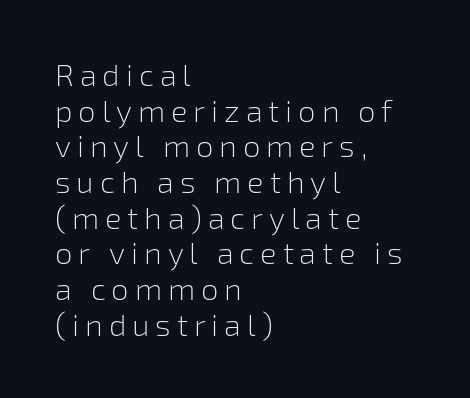
The image shows 31 px light sans-serif type, upright; set left-aligned, tight line spacing (1.15x), not underlined; low stroke contrast and a medium x-height.
